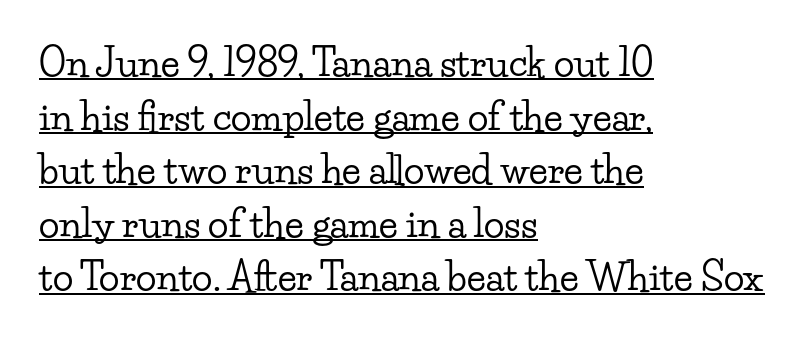
Q: Is the text italic (slanted)? A: No, it is upright.
Q: Is the typeface a serif or a sans-serif typeface? A: Serif.
Q: Is the text underlined? A: Yes.
Q: How is the paragraph aligned? A: Left-aligned.
Q: Is the spacing between letters normal or unusually wide? A: Normal.
Q: Is the spacing between lines tight, normal or loose? A: Normal.
Q: Width (condensed, normal, or wide)? A: Wide.
Q: Stroke contrast? A: Low.
Q: x-height? A: Small.
Q: Monospaced? A: No.
